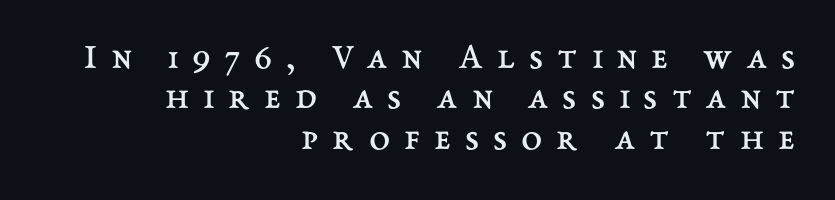
The image shows 38 px regular-weight type, upright; set right-aligned, tight line spacing (1.06x), unusually wide letter spacing (+0.37 em), not underlined; medium stroke contrast and a medium x-height.
